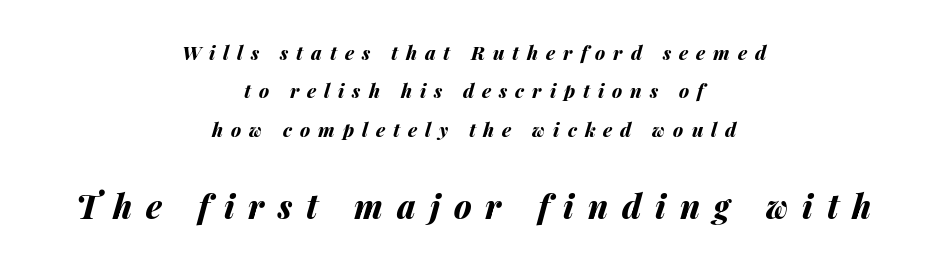
Q: Is the text bold? A: Yes.
Q: Is the text italic (slanted)? A: Yes, it leans right by about 14 degrees.
Q: Is the text underlined? A: No.
Q: How is the paragraph aligned? A: Centered.
Q: Is the spacing between letters normal or unusually wide? A: Unusually wide.
Q: Is the spacing between lines tight, normal or loose? A: Loose.
Q: Which block of text is set in a larger size, the first (top) or the second (bottom)? A: The second (bottom) one.
Q: Width (condensed, normal, or wide)? A: Normal.
Q: Stroke contrast? A: Medium.
Q: x-height? A: Medium.
Q: Monospaced? A: No.
